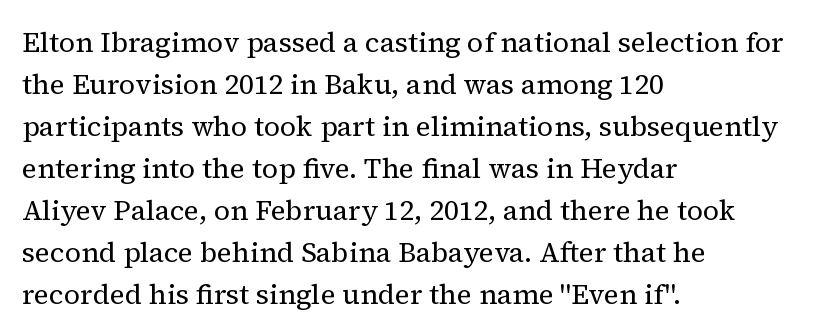
{"serif": "yes", "italic": "no", "bold": "no", "weight": "regular", "width": "normal", "stroke_contrast": "medium", "x_height": "medium", "monospaced": "no", "underline": "no", "align": "left", "line_spacing": "normal", "line_spacing_ratio": 1.5, "letter_spacing": "normal", "letter_spacing_em": 0.0, "glyph_px": 28}
